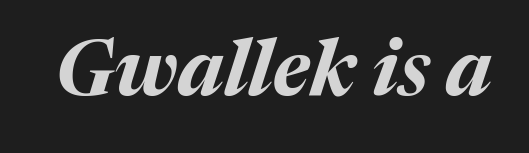
The image shows 78 px bold type, italic (leaning right); set normal letter spacing, not underlined; medium stroke contrast and a medium x-height.
